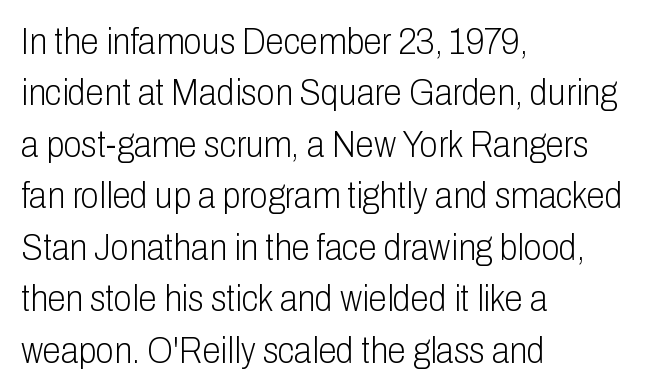
This is roman type, the default non-slanted kind. The gap between lines stays unmarked. The line texture is even and compact thanks to regular tracking. Vertically, the passage feels balanced, rows spaced as you'd expect. The rendering uses natural spacing where letterforms have individual widths.
